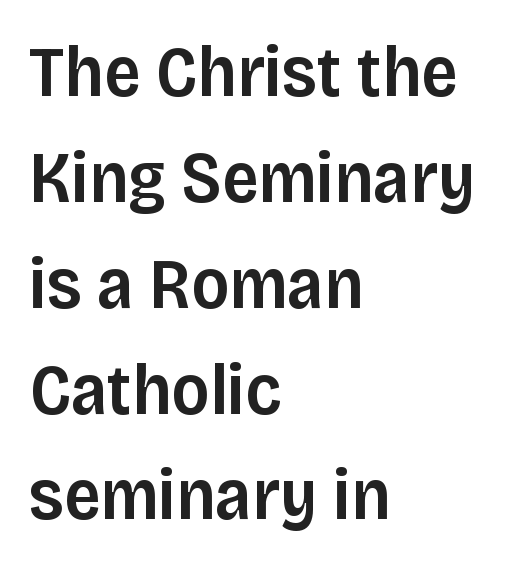
The image shows 72 px semibold sans-serif type, upright; set left-aligned, normal line spacing (1.47x), normal letter spacing, not underlined; low stroke contrast and a large x-height.
